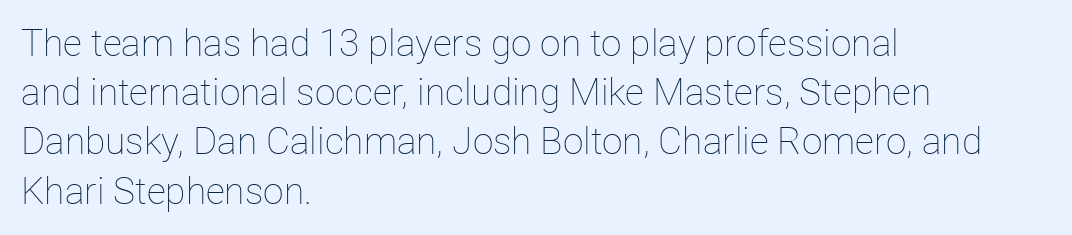
Q: Is the text bold? A: No.
Q: Is the text italic (slanted)? A: No, it is upright.
Q: Is the text underlined? A: No.
Q: How is the paragraph aligned? A: Left-aligned.
Q: Is the spacing between letters normal or unusually wide? A: Normal.
Q: Is the spacing between lines tight, normal or loose? A: Normal.
Q: Width (condensed, normal, or wide)? A: Normal.
Q: Stroke contrast? A: Low.
Q: x-height? A: Medium.
Q: Monospaced? A: No.
